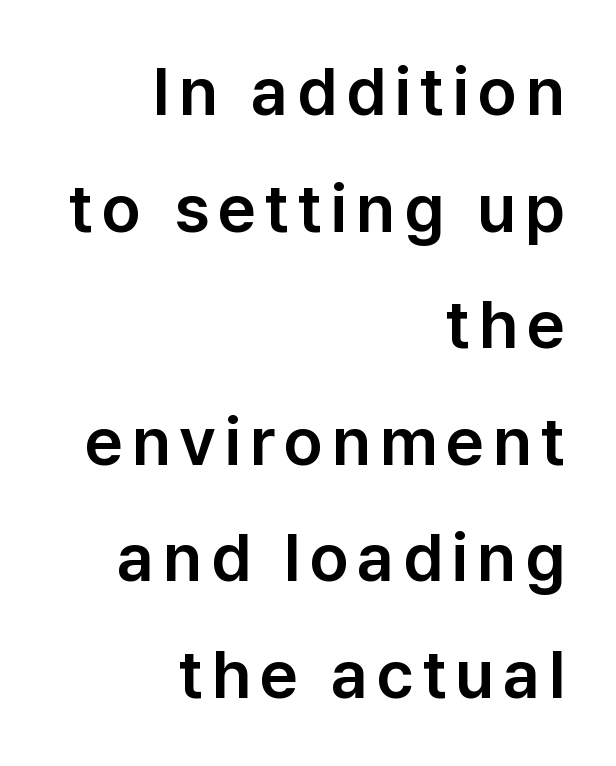
Q: Is the text italic (slanted)? A: No, it is upright.
Q: Is the typeface a serif or a sans-serif typeface? A: Sans-serif.
Q: Is the text underlined? A: No.
Q: How is the paragraph aligned? A: Right-aligned.
Q: Width (condensed, normal, or wide)? A: Normal.
Q: Stroke contrast? A: Low.
Q: x-height? A: Medium.
Q: Monospaced? A: No.
